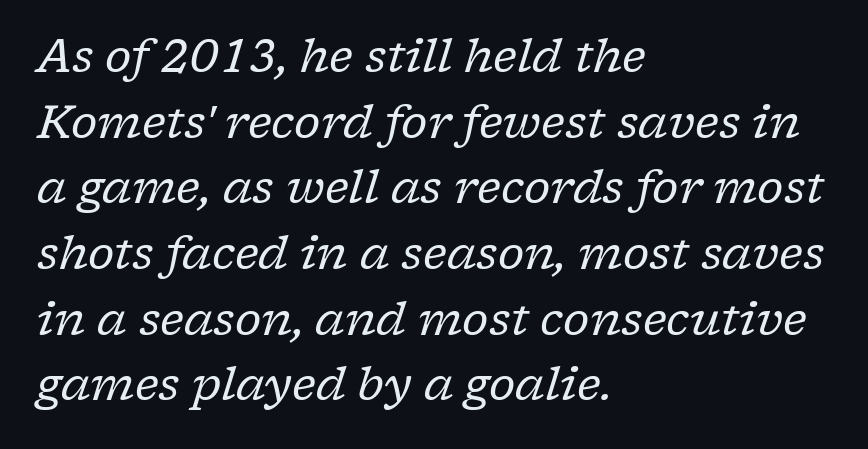
The image shows 45 px regular-weight serif type, italic (leaning right); set left-aligned, normal line spacing (1.46x), normal letter spacing, not underlined; low stroke contrast and a medium x-height.
